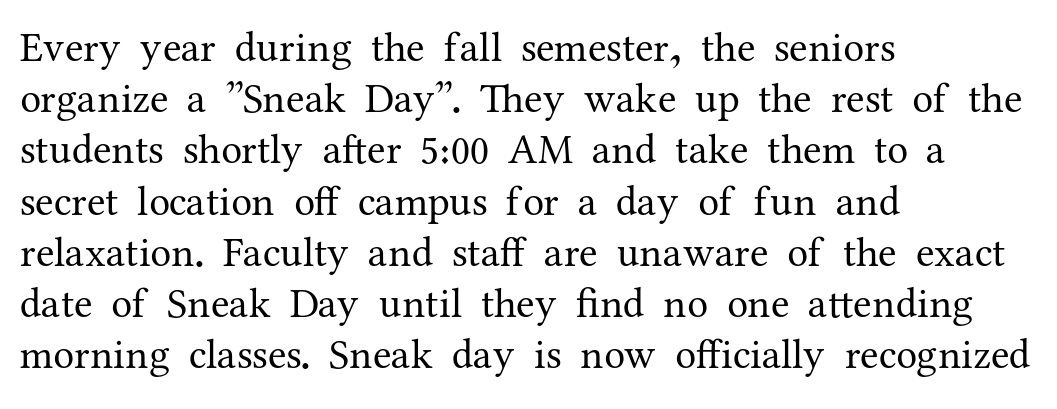
{"serif": "yes", "italic": "no", "bold": "no", "weight": "regular", "width": "normal", "stroke_contrast": "medium", "x_height": "medium", "monospaced": "no", "underline": "no", "align": "left", "line_spacing_ratio": 1.22, "letter_spacing": "normal", "letter_spacing_em": 0.0, "glyph_px": 42}
